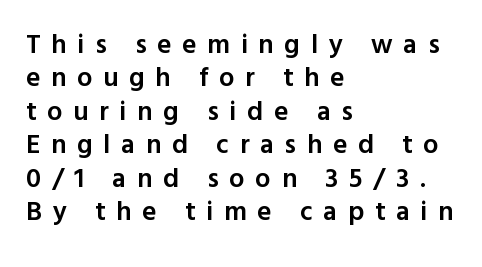
The letterforms stand isolated, each surrounded by extra space. The gap between lines stays unmarked. Set as a demibold, roughly 600 on the weight scale. Quick note: not italic, upright. Every row of glyphs begins at an identical x-position on the left.
